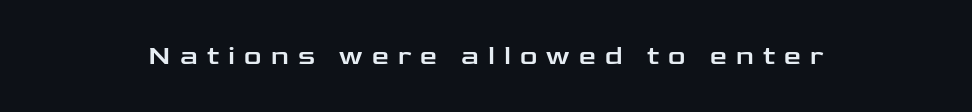
The image shows 27 px text type, upright; set unusually wide letter spacing (+0.34 em), not underlined.
